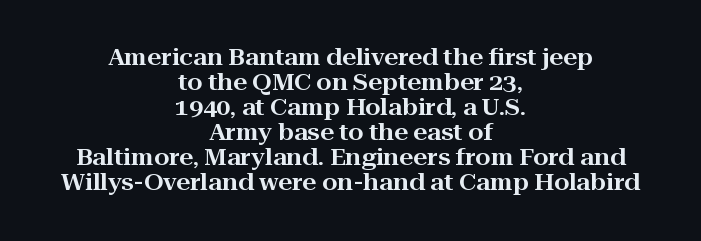
The image shows 22 px text type, upright; set centered, tight line spacing (1.14x), normal letter spacing, not underlined.
